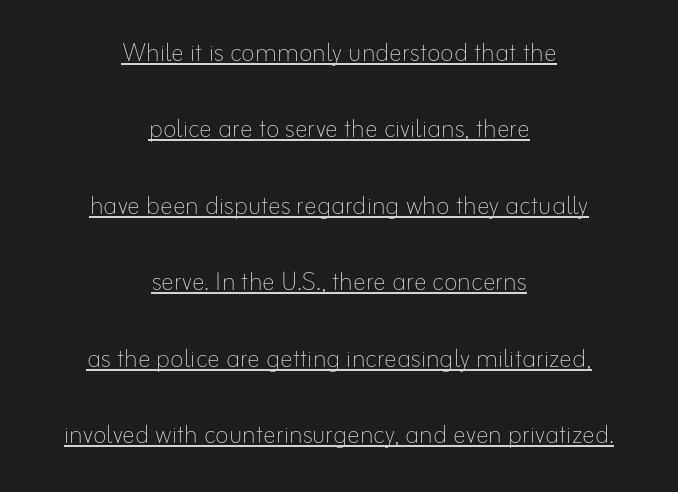
Q: Is the text bold? A: No.
Q: Is the text italic (slanted)? A: No, it is upright.
Q: Is the text underlined? A: Yes.
Q: How is the paragraph aligned? A: Centered.
Q: Is the spacing between letters normal or unusually wide? A: Normal.
Q: Is the spacing between lines tight, normal or loose? A: Loose.
Q: Width (condensed, normal, or wide)? A: Normal.
Q: Stroke contrast? A: Low.
Q: x-height? A: Small.
Q: Monospaced? A: No.
